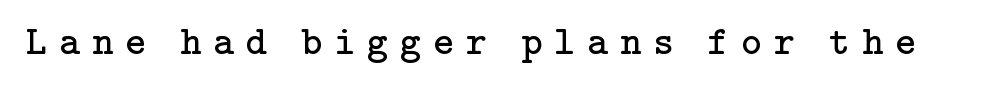
Q: Is the text bold? A: No.
Q: Is the text italic (slanted)? A: No, it is upright.
Q: Is the typeface a serif or a sans-serif typeface? A: Serif.
Q: Is the text underlined? A: No.
Q: Is the spacing between letters normal or unusually wide? A: Unusually wide.
Q: Width (condensed, normal, or wide)? A: Normal.
Q: Stroke contrast? A: Low.
Q: x-height? A: Medium.
